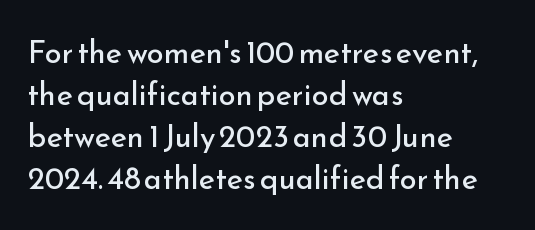
Q: Is the text bold? A: No.
Q: Is the text italic (slanted)? A: No, it is upright.
Q: Is the typeface a serif or a sans-serif typeface? A: Sans-serif.
Q: Is the text underlined? A: No.
Q: How is the paragraph aligned? A: Left-aligned.
Q: Is the spacing between letters normal or unusually wide? A: Normal.
Q: Is the spacing between lines tight, normal or loose? A: Normal.
Q: Width (condensed, normal, or wide)? A: Normal.
Q: Stroke contrast? A: Low.
Q: x-height? A: Small.
Q: Monospaced? A: No.
